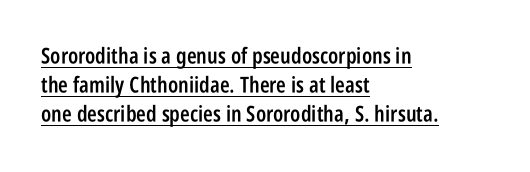
The image shows 22 px text type, upright; set left-aligned, normal line spacing (1.32x), normal letter spacing, underlined.
